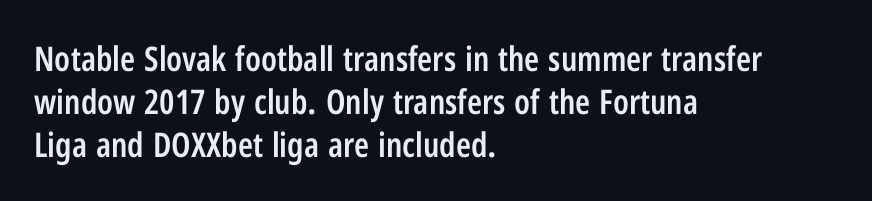
The image shows 34 px semibold, condensed sans-serif type, upright; set left-aligned, normal line spacing (1.26x), normal letter spacing, not underlined; low stroke contrast and a medium x-height.
